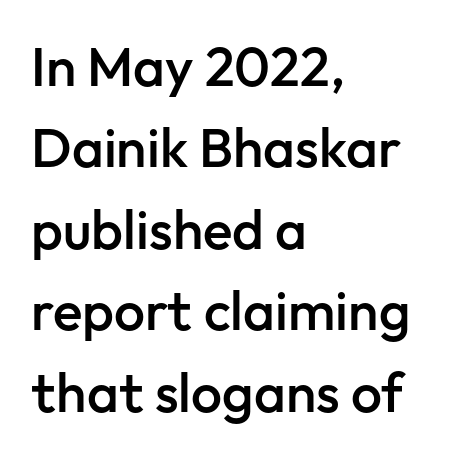
Q: Is the text bold? A: Semi-bold.
Q: Is the text italic (slanted)? A: No, it is upright.
Q: Is the typeface a serif or a sans-serif typeface? A: Sans-serif.
Q: Is the text underlined? A: No.
Q: How is the paragraph aligned? A: Left-aligned.
Q: Is the spacing between letters normal or unusually wide? A: Normal.
Q: Is the spacing between lines tight, normal or loose? A: Normal.
Q: Width (condensed, normal, or wide)? A: Normal.
Q: Stroke contrast? A: Low.
Q: x-height? A: Medium.
Q: Monospaced? A: No.
